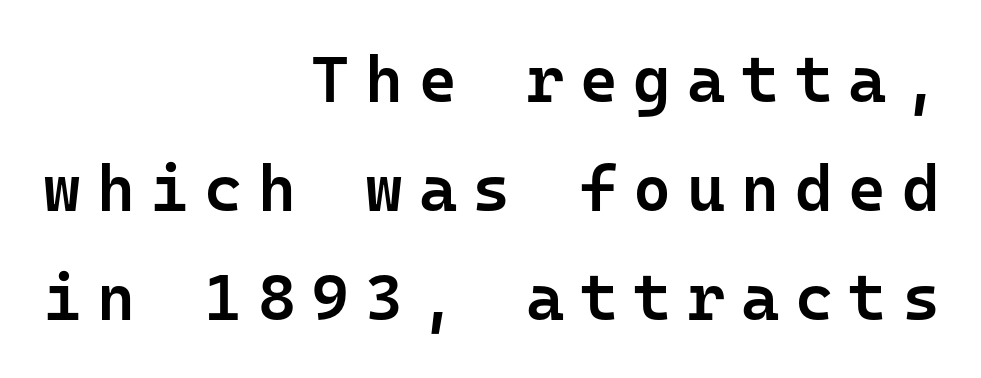
The area under the type is left untouched. Moderately thickened strokes mark this as semibold type. Note: no serifs on the glyphs. Between one letter and the next there's a generous, obvious gap. Does the copy run flush right? Yes — the right margin is perfectly even. These lines were composed using upright roman letters.
